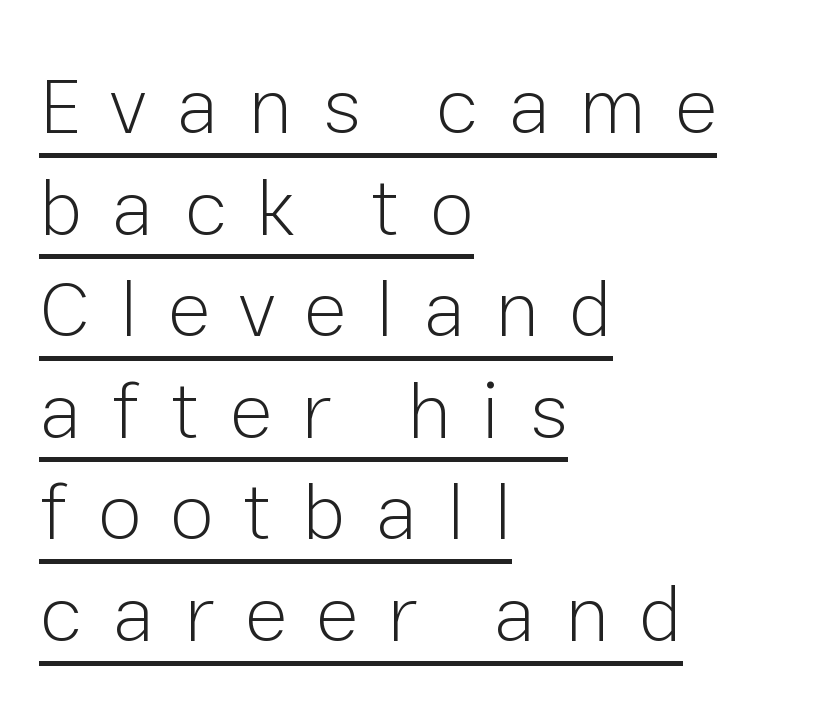
The image shows 80 px light sans-serif type, upright; set left-aligned, normal line spacing (1.27x), unusually wide letter spacing (+0.37 em), underlined; low stroke contrast and a medium x-height.
